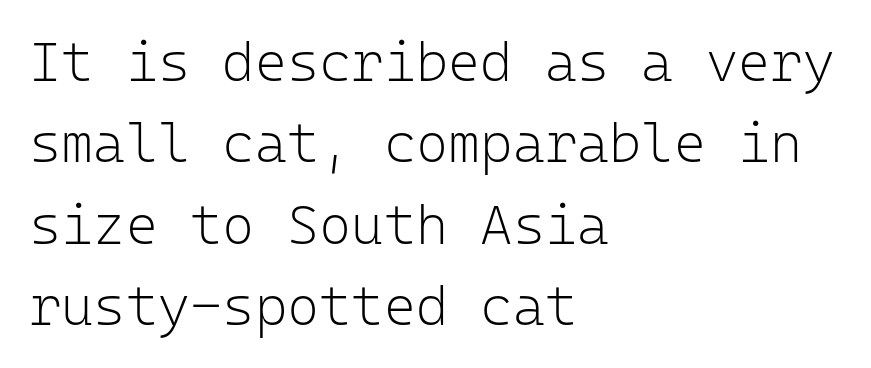
Q: Is the text bold? A: No.
Q: Is the text italic (slanted)? A: No, it is upright.
Q: Is the typeface a serif or a sans-serif typeface? A: Sans-serif.
Q: Is the text underlined? A: No.
Q: How is the paragraph aligned? A: Left-aligned.
Q: Is the spacing between letters normal or unusually wide? A: Normal.
Q: Is the spacing between lines tight, normal or loose? A: Normal.
Q: Width (condensed, normal, or wide)? A: Normal.
Q: Stroke contrast? A: Low.
Q: x-height? A: Medium.
Q: Monospaced? A: Yes.
